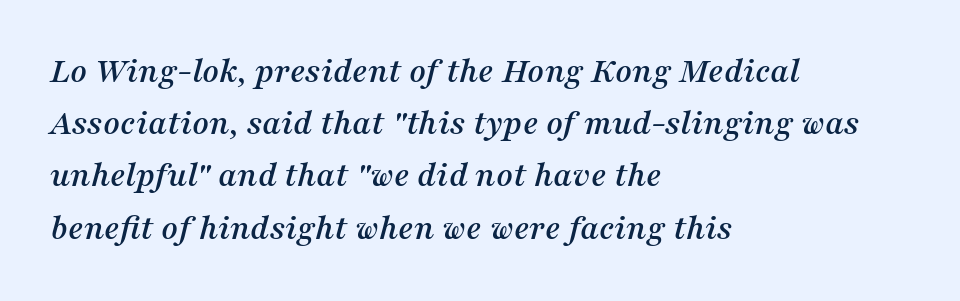
Normally led — the rows are evenly, conventionally spaced. You could not count columns in this text — the font is proportionally spaced. Where is the straight margin? On the left. The font's italic variant was chosen for this text. Here the glyphs are tracked normally, forming tight word shapes. The glyphs in this specimen are seriffed.
